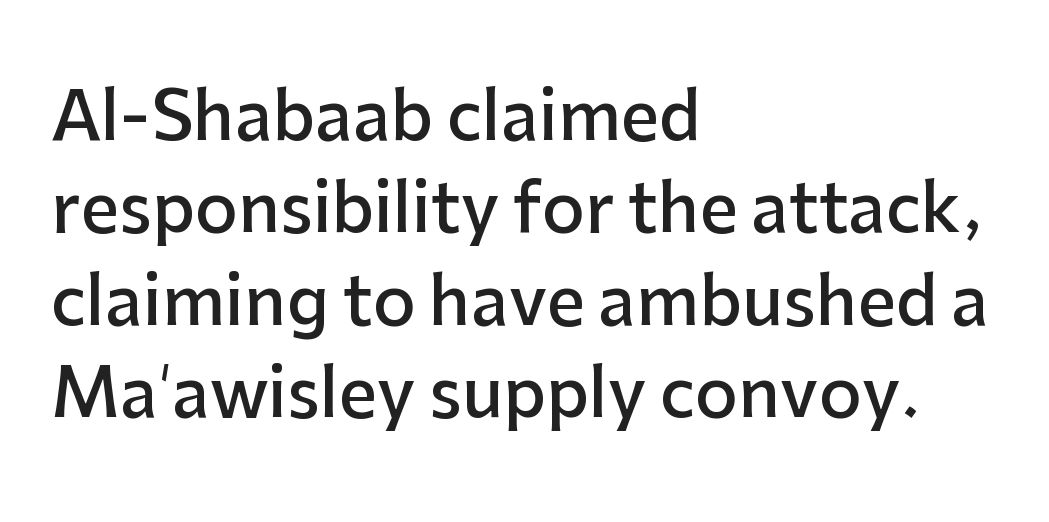
{"serif": "no", "italic": "no", "bold": "semi", "weight": "semibold", "width": "normal", "stroke_contrast": "low", "x_height": "medium", "monospaced": "no", "underline": "no", "align": "left", "line_spacing": "normal", "line_spacing_ratio": 1.38, "letter_spacing": "normal", "letter_spacing_em": 0.0, "glyph_px": 67}
